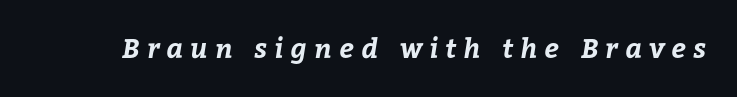
{"bold": "yes", "underline": "no", "letter_spacing": "wide", "letter_spacing_em": 0.27, "glyph_px": 27}
